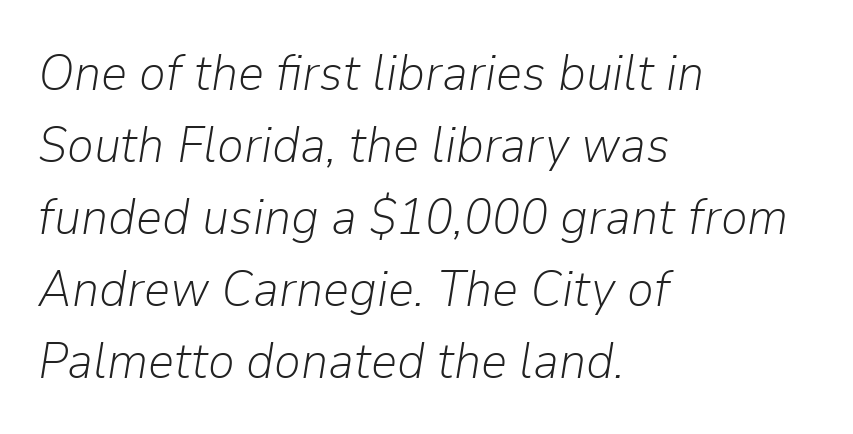
{"italic": "yes", "lean": "right", "slant_degrees": 9, "bold": "no", "weight": "light", "width": "normal", "stroke_contrast": "low", "x_height": "medium", "monospaced": "no", "underline": "no", "align": "left", "line_spacing": "normal", "line_spacing_ratio": 1.41, "letter_spacing": "normal", "letter_spacing_em": 0.0, "glyph_px": 51}
